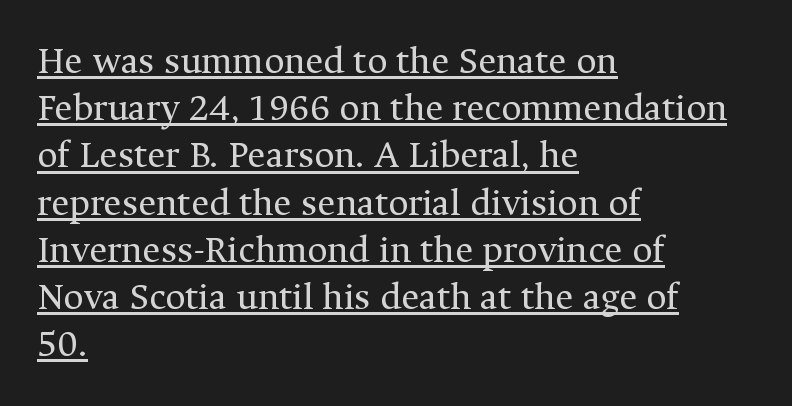
Q: Is the text bold? A: No.
Q: Is the text italic (slanted)? A: No, it is upright.
Q: Is the typeface a serif or a sans-serif typeface? A: Serif.
Q: Is the text underlined? A: Yes.
Q: How is the paragraph aligned? A: Left-aligned.
Q: Is the spacing between letters normal or unusually wide? A: Normal.
Q: Width (condensed, normal, or wide)? A: Normal.
Q: Stroke contrast? A: Medium.
Q: x-height? A: Medium.
Q: Monospaced? A: No.
